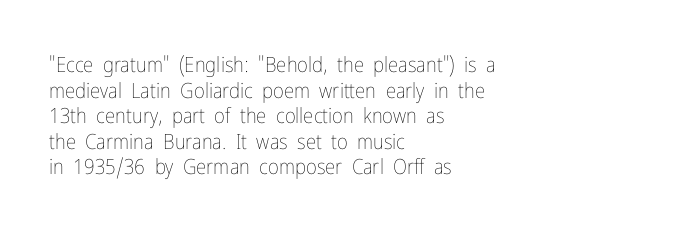
The image shows 21 px text type, upright; set left-aligned, line spacing 1.22x, normal letter spacing, not underlined.
